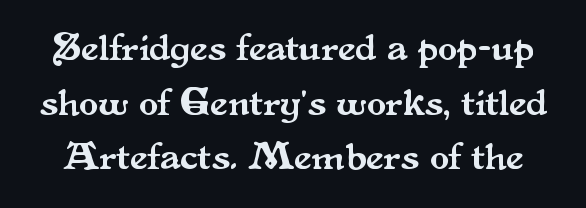
Each word holds together tightly as a unit, with standard inter-letter gaps. Line spacing here is normal. Font category for this specimen: serif. A typesetter would call this proportional, since set widths differ per character. Does the lettering tilt? It doesn't — this is upright. Decoration check: the copy has no underline.
